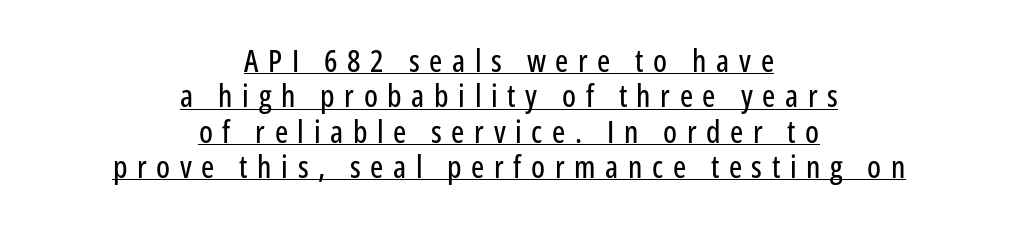
{"serif": "no", "italic": "no", "width": "condensed", "stroke_contrast": "low", "x_height": "medium", "monospaced": "no", "underline": "yes", "align": "center", "line_spacing": "tight", "line_spacing_ratio": 1.14, "letter_spacing": "wide", "letter_spacing_em": 0.31, "glyph_px": 31}
